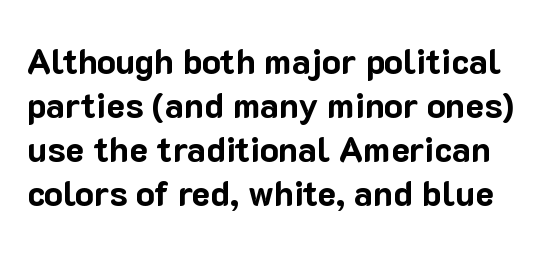
Q: Is the text bold? A: Yes.
Q: Is the text italic (slanted)? A: No, it is upright.
Q: Is the typeface a serif or a sans-serif typeface? A: Sans-serif.
Q: Is the text underlined? A: No.
Q: Is the spacing between letters normal or unusually wide? A: Normal.
Q: Is the spacing between lines tight, normal or loose? A: Normal.
Q: Width (condensed, normal, or wide)? A: Normal.
Q: Stroke contrast? A: Low.
Q: x-height? A: Medium.
Q: Monospaced? A: No.
